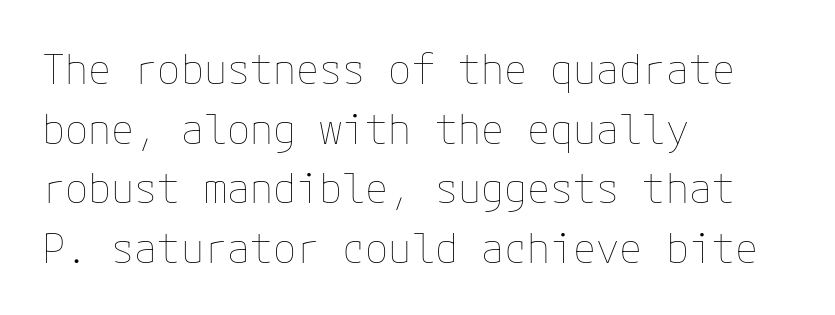
Q: Is the text bold? A: No.
Q: Is the text italic (slanted)? A: No, it is upright.
Q: Is the text underlined? A: No.
Q: How is the paragraph aligned? A: Left-aligned.
Q: Is the spacing between letters normal or unusually wide? A: Normal.
Q: Is the spacing between lines tight, normal or loose? A: Normal.
Q: Width (condensed, normal, or wide)? A: Normal.
Q: Stroke contrast? A: Low.
Q: x-height? A: Medium.
